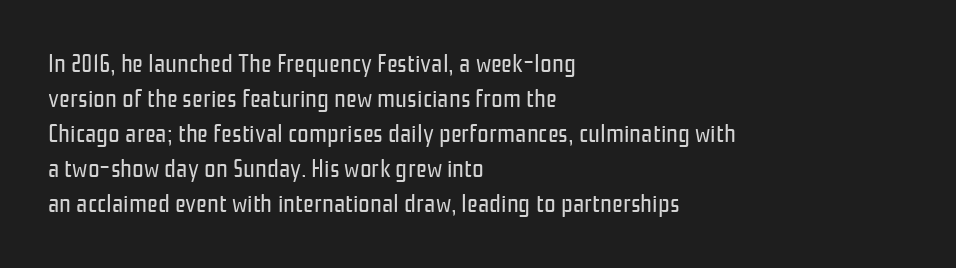
How are the letters spaced? Ordinarily, with no added tracking. Has an underline been added? It has not. Honestly, the row spacing looks completely unremarkable. The font is comparable to plain body text, perhaps lighter. Visually the block forms a straight wall on the left and a jagged coastline on the right.
